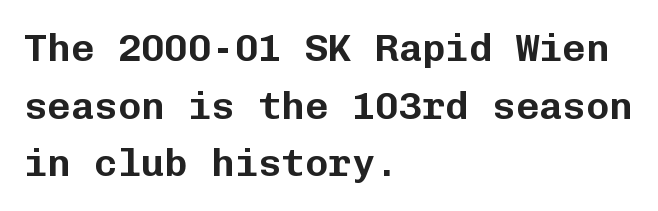
{"serif": "no", "italic": "no", "width": "normal", "stroke_contrast": "low", "x_height": "medium", "monospaced": "yes", "underline": "no", "align": "left", "line_spacing": "normal", "line_spacing_ratio": 1.48, "letter_spacing": "normal", "letter_spacing_em": 0.0, "glyph_px": 39}
